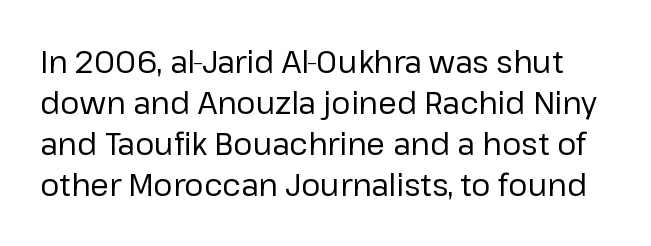
Default kerning and tracking; the words read as compact shapes. The rendering uses natural spacing where letterforms have individual widths. This sample keeps an unexceptional amount of space between lines. Descenders hang freely into open space. Nope, not italic — everything's standing straight.
